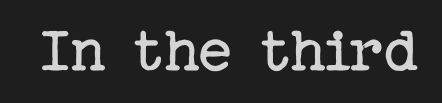
The image shows 67 px regular-weight serif type, upright; set normal letter spacing, not underlined; low stroke contrast and a medium x-height.
